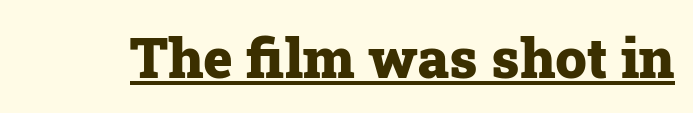
{"serif": "yes", "italic": "no", "bold": "yes", "weight": "heavy", "width": "normal", "stroke_contrast": "low", "x_height": "medium", "monospaced": "no", "underline": "yes", "letter_spacing": "normal", "letter_spacing_em": 0.0, "glyph_px": 56}
